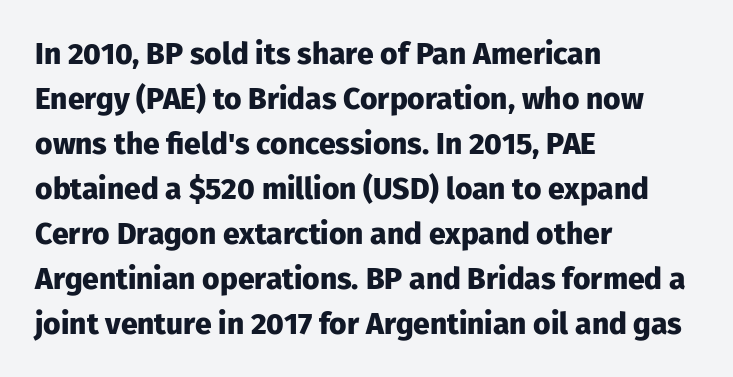
{"serif": "no", "italic": "no", "bold": "yes", "weight": "heavy", "width": "normal", "stroke_contrast": "low", "x_height": "medium", "monospaced": "no", "underline": "no", "align": "left", "line_spacing": "normal", "line_spacing_ratio": 1.5, "letter_spacing": "normal", "letter_spacing_em": 0.0, "glyph_px": 30}
